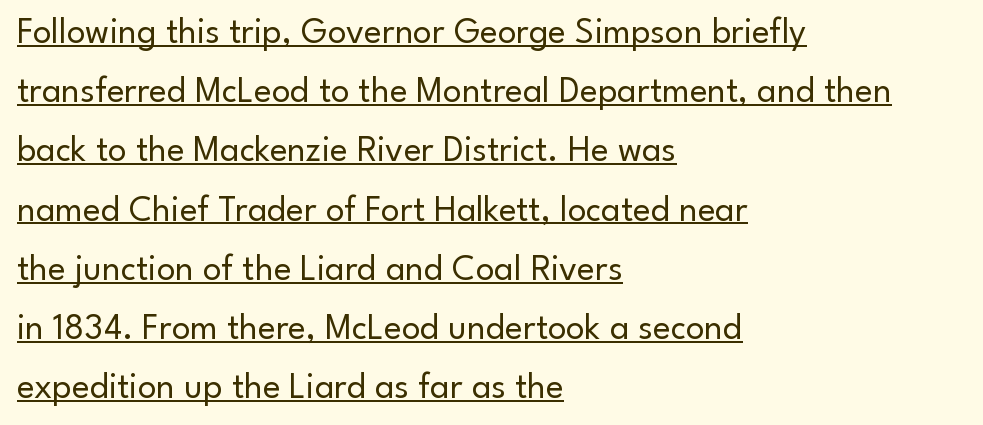
The image shows 37 px regular-weight sans-serif type, upright; set left-aligned, normal line spacing (1.6x), normal letter spacing, underlined; low stroke contrast and a small x-height.
